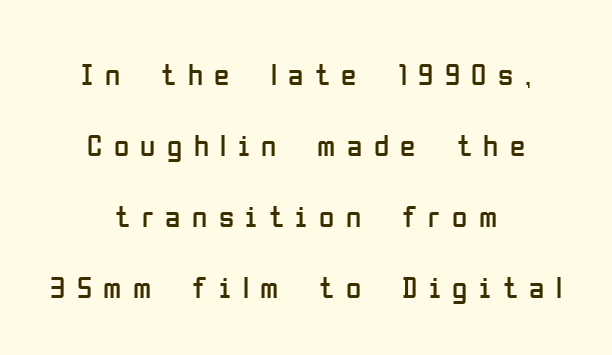
The image shows 31 px regular-weight, condensed sans-serif type, upright; set centered, loose line spacing (2.29x), unusually wide letter spacing (+0.37 em), not underlined; low stroke contrast and a medium x-height.
